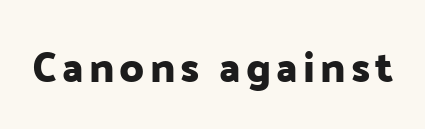
The image shows 42 px sans-serif type, upright; set not underlined; low stroke contrast and a medium x-height.
